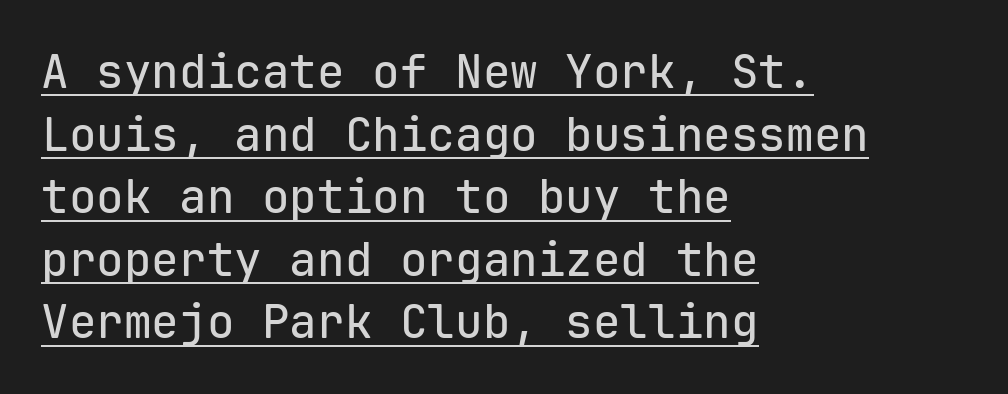
{"serif": "no", "italic": "no", "width": "normal", "stroke_contrast": "low", "x_height": "medium", "monospaced": "yes", "underline": "yes", "align": "left", "line_spacing": "normal", "line_spacing_ratio": 1.36, "letter_spacing": "normal", "letter_spacing_em": 0.0, "glyph_px": 46}
